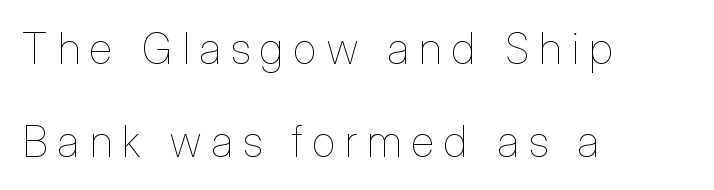
Short and long lines alike share a common starting point at left. Upright lettering throughout. Someone cranked the tracking dial way up on this one. The space beneath each line is pristine and unruled. The font sits on the lighter half of the weight spectrum, regular included. The letters advance in unequal steps, a hallmark of proportional type.
